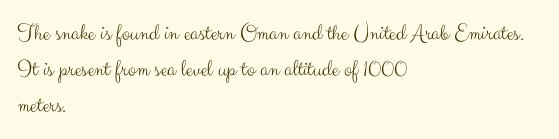
{"bold": "no", "underline": "no", "align": "left", "line_spacing": "normal", "line_spacing_ratio": 1.5, "letter_spacing": "normal", "letter_spacing_em": 0.0, "glyph_px": 24}
